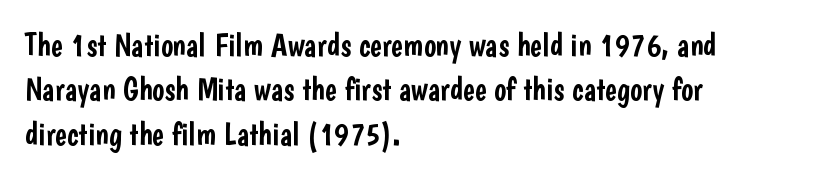
{"serif": "no", "italic": "no", "width": "condensed", "stroke_contrast": "low", "x_height": "medium", "monospaced": "no", "underline": "no", "align": "left", "line_spacing": "normal", "line_spacing_ratio": 1.39, "letter_spacing": "normal", "letter_spacing_em": 0.0, "glyph_px": 32}
